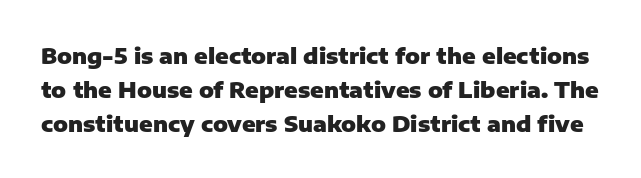
Underlining? Definitely not there. The vertical gap from one line to the next is medium. Glyph-to-glyph distance matches everyday printed text. Italic? Not at all — the glyphs are vertical. Weight check: bold — yes, fully.
